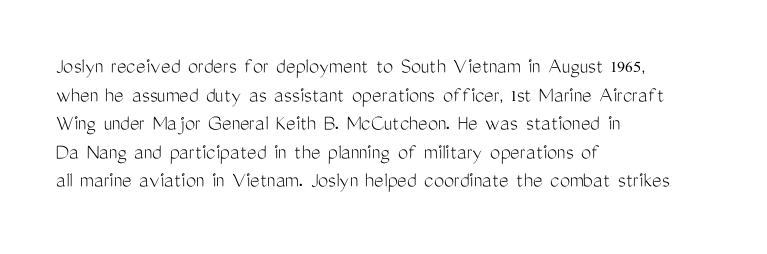
Q: Is the text bold? A: No.
Q: Is the text italic (slanted)? A: No, it is upright.
Q: Is the text underlined? A: No.
Q: How is the paragraph aligned? A: Left-aligned.
Q: Is the spacing between letters normal or unusually wide? A: Normal.
